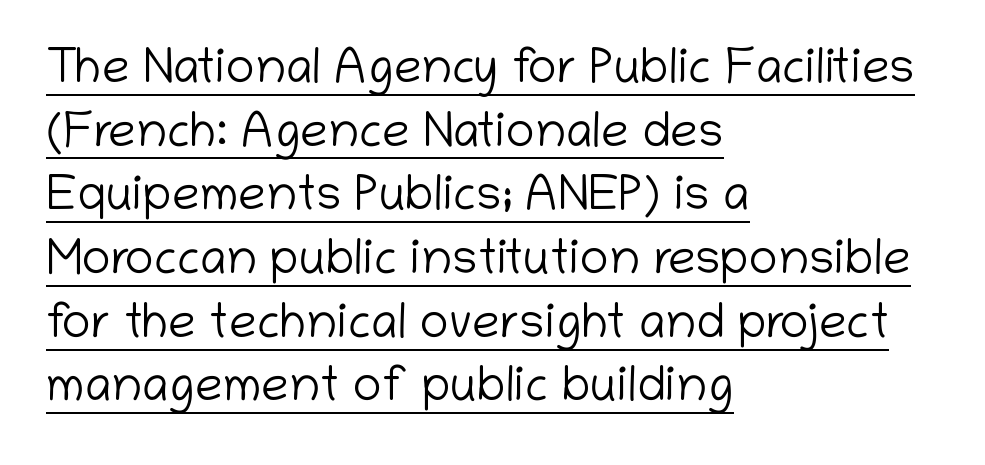
Q: Is the text bold? A: No.
Q: Is the text italic (slanted)? A: No, it is upright.
Q: Is the typeface a serif or a sans-serif typeface? A: Sans-serif.
Q: Is the text underlined? A: Yes.
Q: How is the paragraph aligned? A: Left-aligned.
Q: Is the spacing between letters normal or unusually wide? A: Normal.
Q: Is the spacing between lines tight, normal or loose? A: Normal.
Q: Width (condensed, normal, or wide)? A: Normal.
Q: Stroke contrast? A: Low.
Q: x-height? A: Medium.
Q: Monospaced? A: No.
